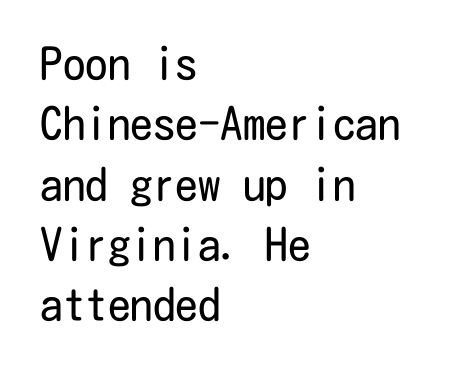
Q: Is the text bold? A: No.
Q: Is the text italic (slanted)? A: No, it is upright.
Q: Is the typeface a serif or a sans-serif typeface? A: Sans-serif.
Q: Is the text underlined? A: No.
Q: How is the paragraph aligned? A: Left-aligned.
Q: Is the spacing between letters normal or unusually wide? A: Normal.
Q: Is the spacing between lines tight, normal or loose? A: Normal.
Q: Width (condensed, normal, or wide)? A: Condensed.
Q: Stroke contrast? A: Low.
Q: x-height? A: Medium.
